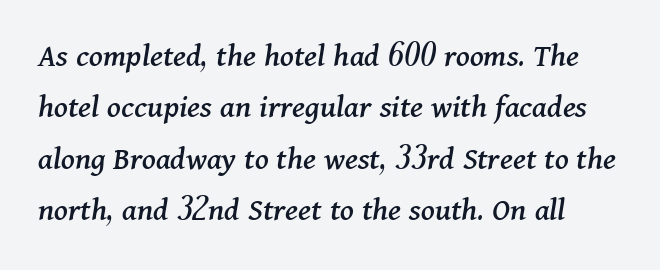
The image shows 34 px serif type, italic (leaning right); set normal line spacing (1.51x), normal letter spacing, not underlined; medium stroke contrast and a medium x-height.
